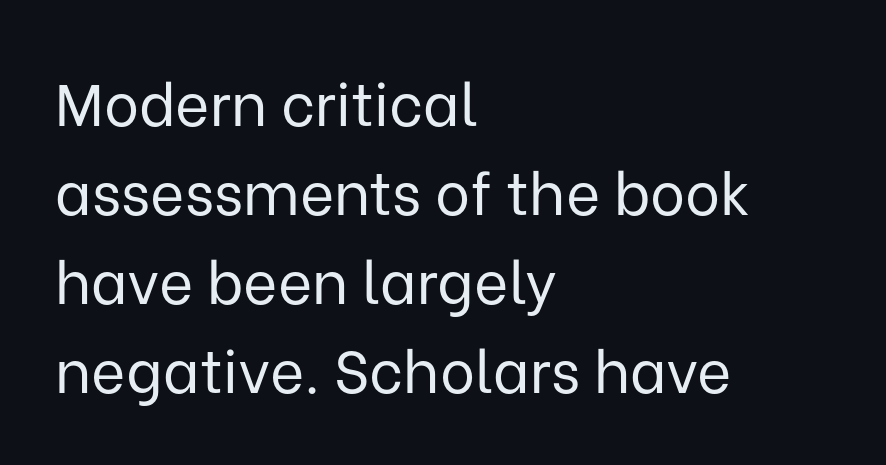
{"serif": "no", "italic": "no", "bold": "no", "weight": "regular", "width": "normal", "stroke_contrast": "low", "x_height": "medium", "monospaced": "no", "underline": "no", "align": "left", "line_spacing": "normal", "line_spacing_ratio": 1.51, "letter_spacing": "normal", "letter_spacing_em": 0.0, "glyph_px": 59}
